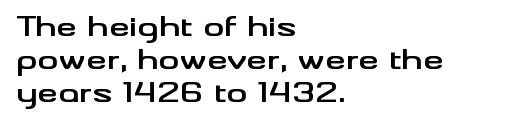
The leading is moderate, giving the passage an even texture. A dark, heavy texture on the line: the type is bold. Descenders hang freely into open space. Letter spacing: default. Notice how the passage keeps a crisp vertical edge on the left only. This is roman type, the default non-slanted kind.
